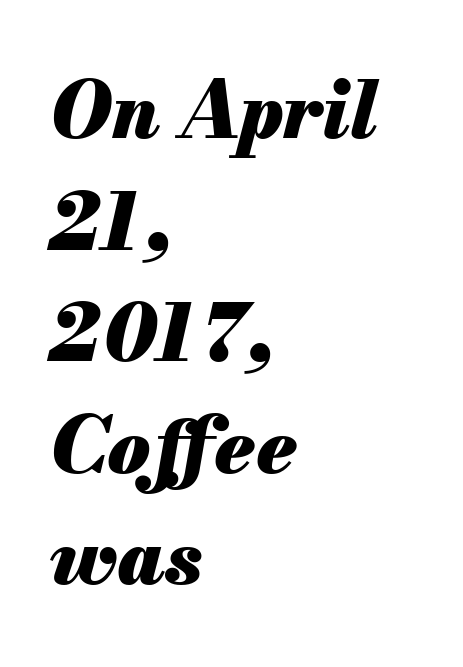
The image shows 78 px heavy type, italic (leaning right); set left-aligned, normal line spacing (1.43x), normal letter spacing, not underlined; medium stroke contrast and a small x-height.
